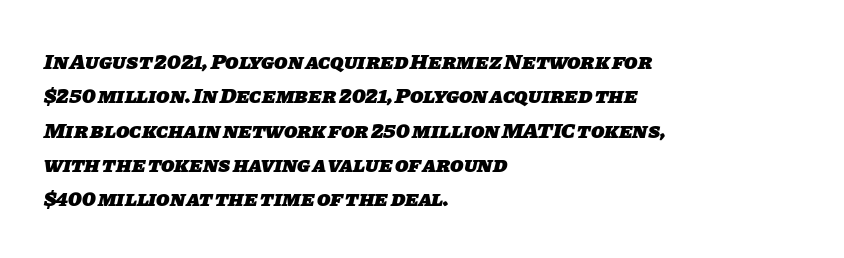
The image shows 22 px bold type; set left-aligned, normal line spacing (1.56x), normal letter spacing, not underlined.
